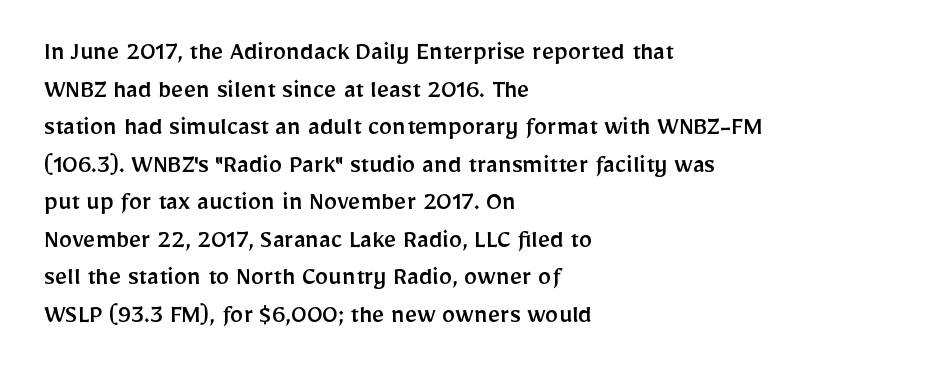
{"italic": "no", "underline": "no", "align": "left", "line_spacing": "normal", "line_spacing_ratio": 1.39, "letter_spacing": "normal", "letter_spacing_em": 0.0, "glyph_px": 27}
